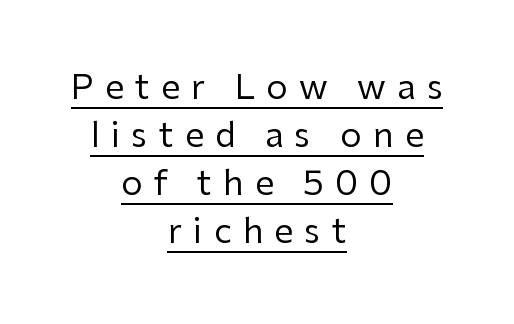
The image shows 34 px regular-weight sans-serif type, upright; set centered, normal line spacing (1.41x), unusually wide letter spacing (+0.33 em), underlined; low stroke contrast and a medium x-height.
